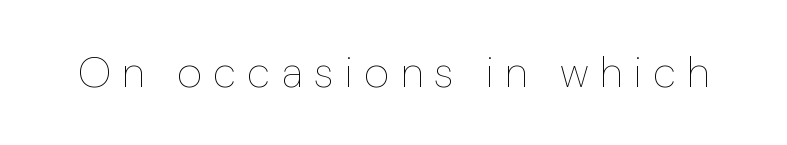
A clean baseline with only descenders dipping below it. Varying glyph widths throughout — classic text-font behaviour. The type is letterspaced generously, with wide tracking. If you drew a line through each stem, it would be perfectly vertical.
